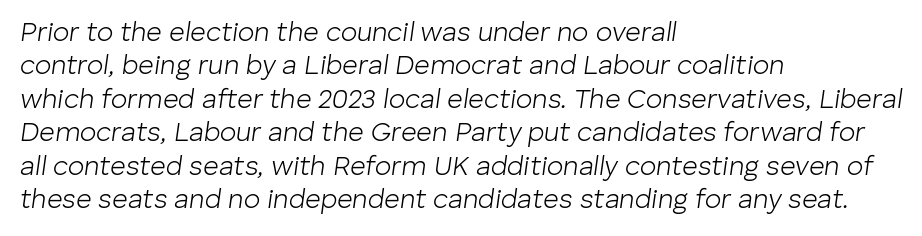
{"italic": "yes", "lean": "right", "slant_degrees": 8, "bold": "no", "underline": "no", "align": "left", "line_spacing_ratio": 1.24, "letter_spacing": "normal", "letter_spacing_em": 0.0, "glyph_px": 27}
